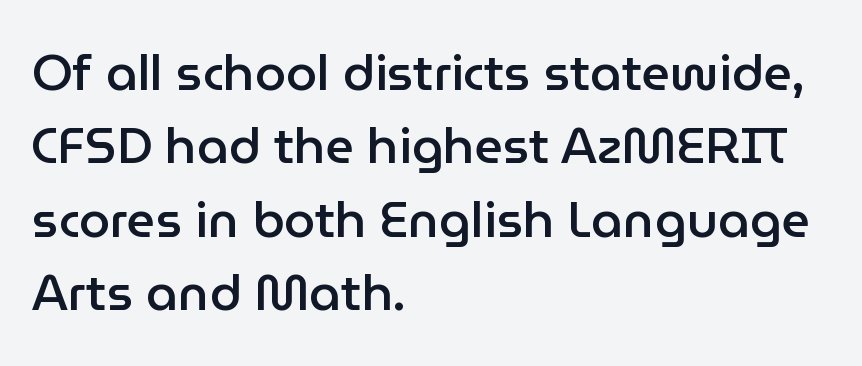
{"serif": "no", "italic": "no", "bold": "semi", "weight": "semibold", "width": "normal", "stroke_contrast": "low", "x_height": "medium", "monospaced": "no", "underline": "no", "align": "left", "line_spacing": "normal", "line_spacing_ratio": 1.47, "letter_spacing": "normal", "letter_spacing_em": 0.0, "glyph_px": 50}
